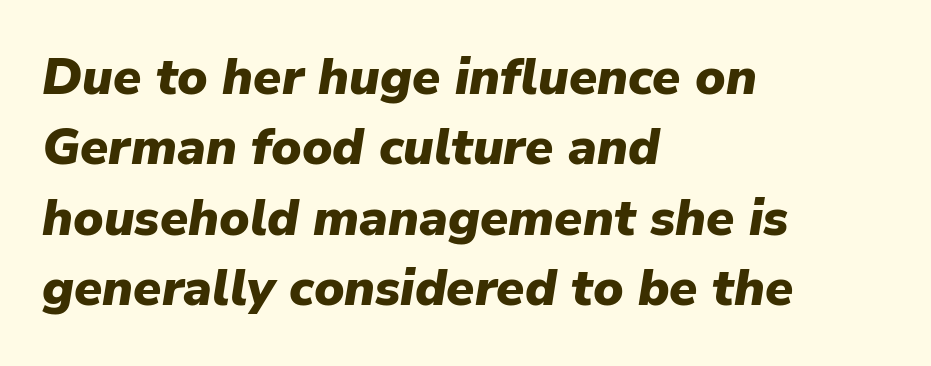
{"italic": "yes", "lean": "right", "slant_degrees": 9, "bold": "yes", "weight": "heavy", "width": "normal", "stroke_contrast": "low", "x_height": "medium", "monospaced": "no", "underline": "no", "align": "left", "line_spacing": "normal", "line_spacing_ratio": 1.38, "letter_spacing": "normal", "letter_spacing_em": 0.0, "glyph_px": 51}
